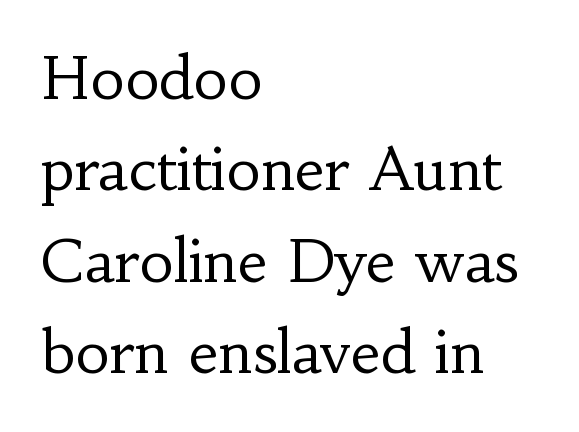
{"serif": "yes", "italic": "no", "bold": "no", "weight": "regular", "width": "normal", "stroke_contrast": "low", "x_height": "small", "monospaced": "no", "underline": "no", "align": "left", "line_spacing": "normal", "line_spacing_ratio": 1.55, "letter_spacing": "normal", "letter_spacing_em": 0.0, "glyph_px": 59}
